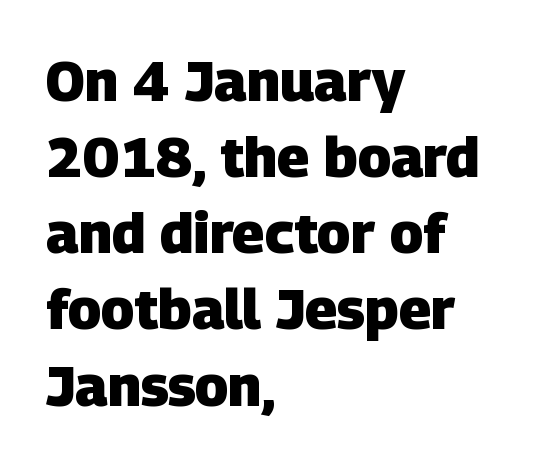
{"serif": "no", "bold": "yes", "weight": "heavy", "width": "normal", "stroke_contrast": "low", "x_height": "large", "monospaced": "no", "underline": "no", "align": "left", "line_spacing": "normal", "line_spacing_ratio": 1.36, "letter_spacing": "normal", "letter_spacing_em": 0.0, "glyph_px": 56}
